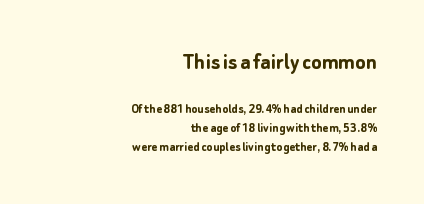
Q: Is the text bold? A: Yes.
Q: Is the text italic (slanted)? A: No, it is upright.
Q: Is the text underlined? A: No.
Q: How is the paragraph aligned? A: Right-aligned.
Q: Is the spacing between letters normal or unusually wide? A: Normal.
Q: Is the spacing between lines tight, normal or loose? A: Normal.
Q: Which block of text is set in a larger size, the first (top) or the second (bottom)? A: The first (top) one.
